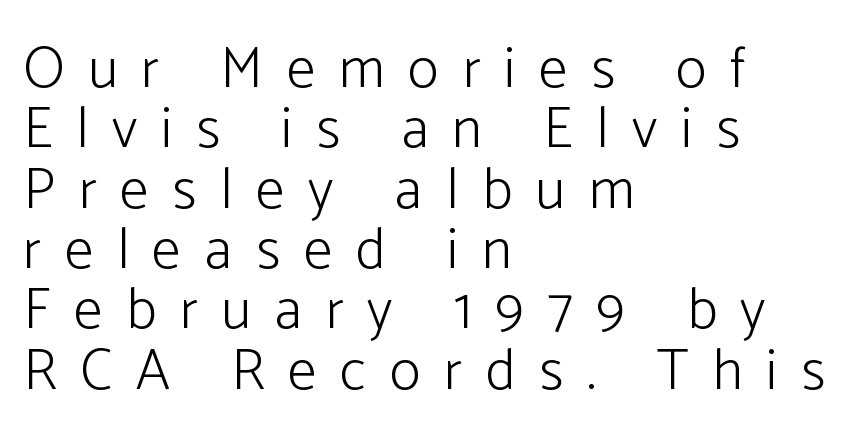
The image shows 58 px light sans-serif type, upright; set left-aligned, tight line spacing (1.04x), unusually wide letter spacing (+0.41 em), not underlined; low stroke contrast and a medium x-height.
